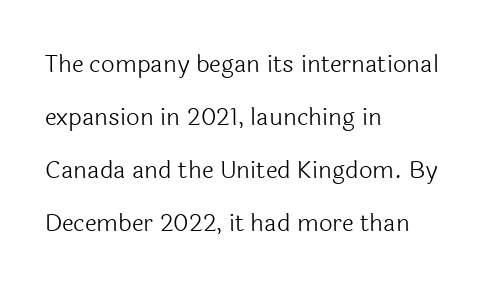
Words appear dense and cohesive because spacing is normal. Nope, not italic — everything's standing straight. Horizontal alignment here is leftward, the default for most running prose. Is the type heavy? It reads as light-to-regular instead. Line spacing here is loose. Descenders hang freely into open space.
